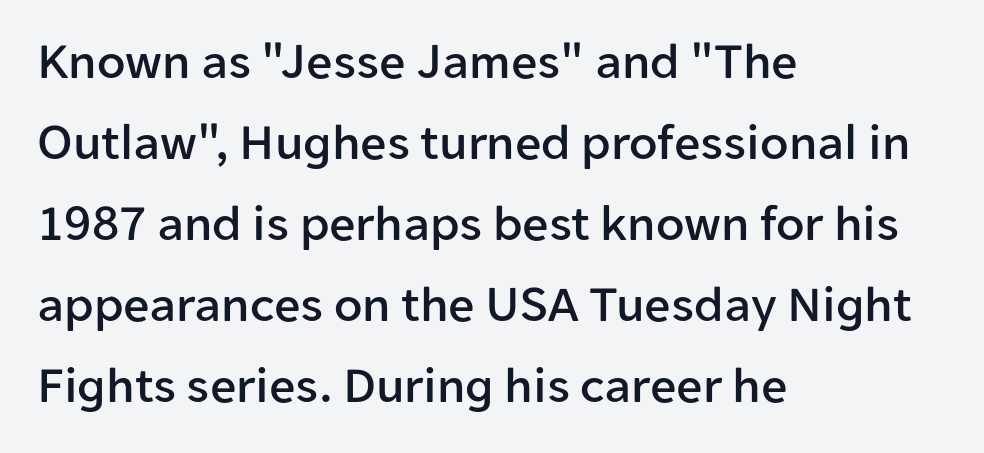
Q: Is the text italic (slanted)? A: No, it is upright.
Q: Is the typeface a serif or a sans-serif typeface? A: Sans-serif.
Q: Is the text underlined? A: No.
Q: How is the paragraph aligned? A: Left-aligned.
Q: Is the spacing between letters normal or unusually wide? A: Normal.
Q: Is the spacing between lines tight, normal or loose? A: Normal.
Q: Width (condensed, normal, or wide)? A: Normal.
Q: Stroke contrast? A: Low.
Q: x-height? A: Medium.
Q: Monospaced? A: No.
